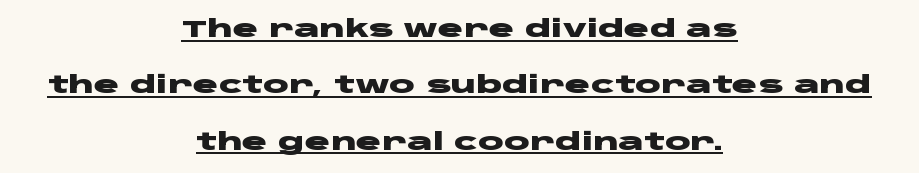
The rendering positions every line midway between the sides. Each glyph is drawn with heavy, bold strokes. A typographer would call this underscored text. The type sits square on the baseline with zero lean. Line spacing here is loose.
